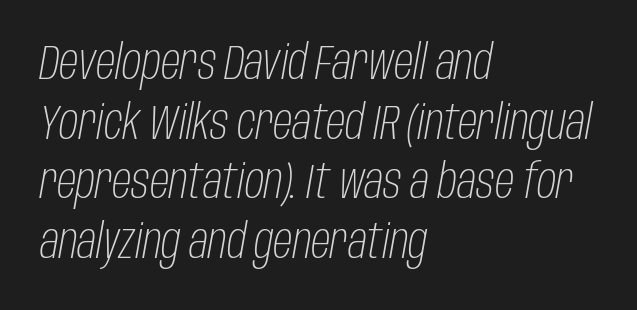
{"italic": "yes", "lean": "right", "slant_degrees": 10, "bold": "no", "weight": "light", "width": "condensed", "stroke_contrast": "low", "x_height": "large", "monospaced": "no", "underline": "no", "align": "left", "line_spacing_ratio": 1.24, "letter_spacing": "normal", "letter_spacing_em": 0.0, "glyph_px": 48}
